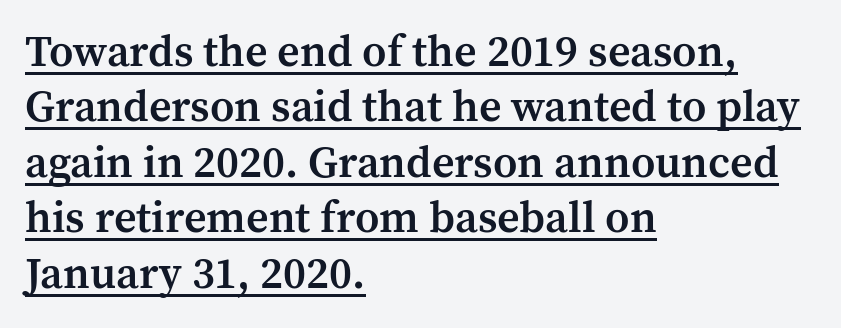
Are there feet on the stems? There are — it's a serif. One-word summary of the alignment: left. The type is set solid horizontally, with unmodified tracking. Is there an underline? Yes — a line sits under the letters. The font is running at a semibold setting, under full bold.
